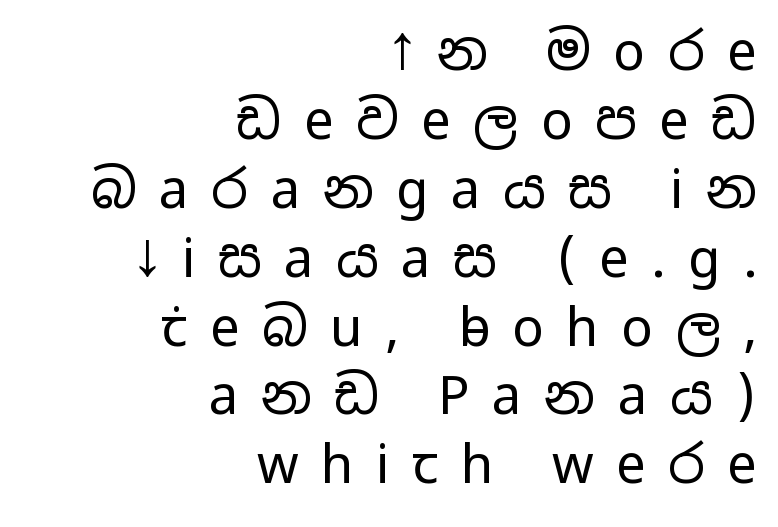
The image shows 53 px regular-weight, wide sans-serif type, upright; set right-aligned, normal line spacing (1.3x), unusually wide letter spacing (+0.42 em), not underlined; low stroke contrast and a medium x-height.
